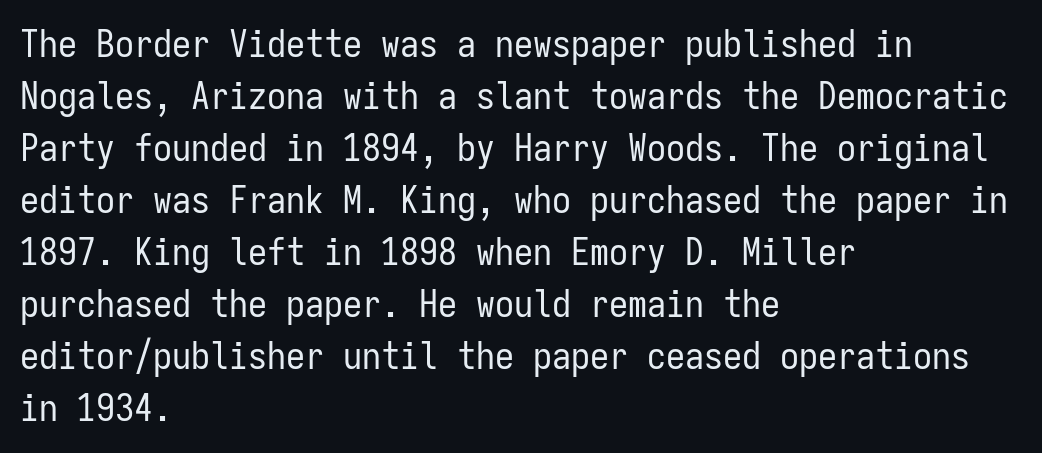
Think of a typewriter: that constant character pitch is what you see here. Compared with a centered layout, this one pins lines to the left instead. Italic: no, the glyphs are upright roman. Vertical stems look standard width or narrower in stroke.
